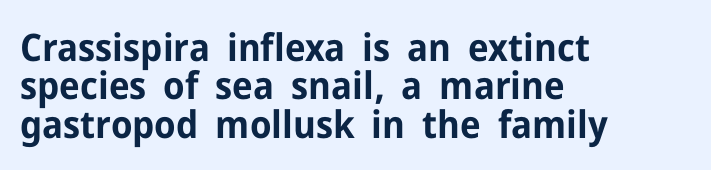
Q: Is the text bold? A: Yes.
Q: Is the text italic (slanted)? A: No, it is upright.
Q: Is the typeface a serif or a sans-serif typeface? A: Sans-serif.
Q: Is the text underlined? A: No.
Q: How is the paragraph aligned? A: Left-aligned.
Q: Is the spacing between letters normal or unusually wide? A: Normal.
Q: Is the spacing between lines tight, normal or loose? A: Tight.
Q: Width (condensed, normal, or wide)? A: Normal.
Q: Stroke contrast? A: Low.
Q: x-height? A: Medium.
Q: Monospaced? A: No.
